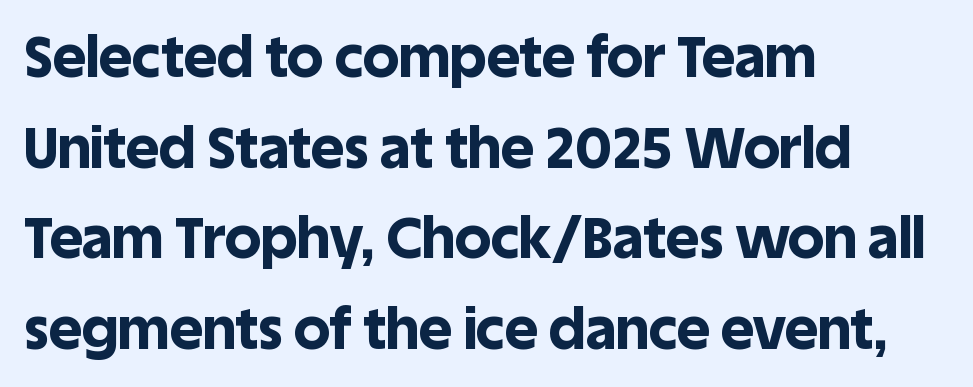
The image shows 57 px bold sans-serif type, upright; set left-aligned, normal line spacing (1.59x), normal letter spacing, not underlined; a large x-height.
